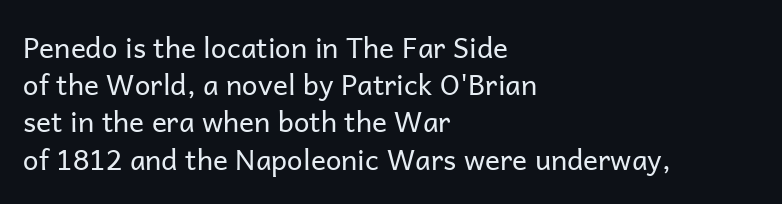
{"serif": "no", "italic": "no", "bold": "no", "weight": "regular", "width": "normal", "stroke_contrast": "low", "x_height": "medium", "monospaced": "no", "underline": "no", "align": "left", "line_spacing": "normal", "line_spacing_ratio": 1.33, "letter_spacing": "normal", "letter_spacing_em": 0.0, "glyph_px": 28}
